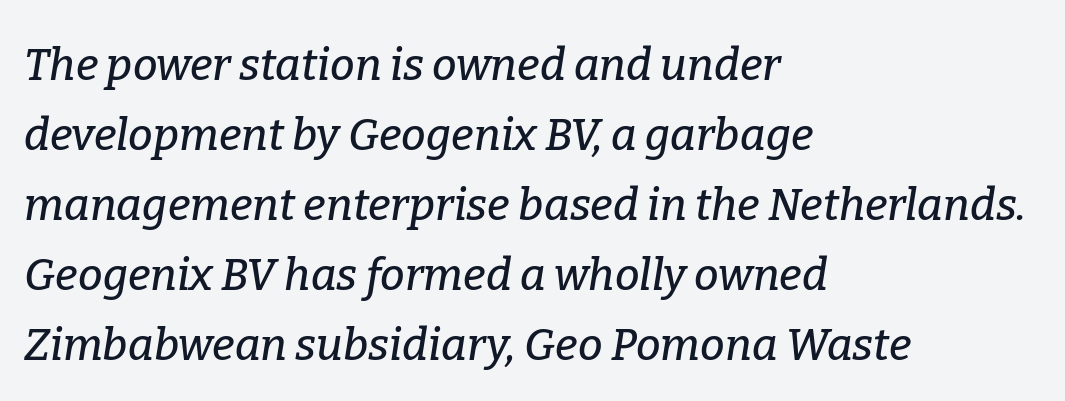
{"serif": "yes", "italic": "yes", "lean": "right", "slant_degrees": 9, "width": "normal", "stroke_contrast": "low", "x_height": "medium", "monospaced": "no", "underline": "no", "align": "left", "line_spacing": "normal", "line_spacing_ratio": 1.59, "letter_spacing": "normal", "letter_spacing_em": 0.0, "glyph_px": 44}
